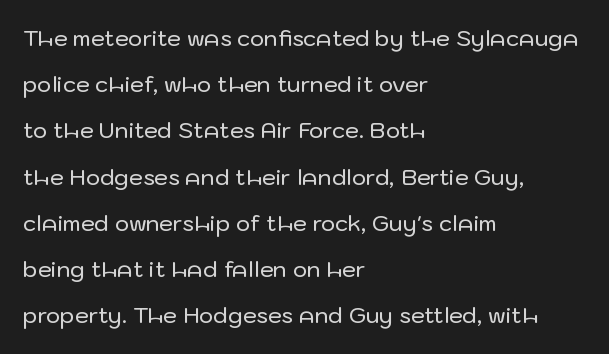
Q: Is the text italic (slanted)? A: No, it is upright.
Q: Is the text underlined? A: No.
Q: How is the paragraph aligned? A: Left-aligned.
Q: Is the spacing between letters normal or unusually wide? A: Normal.
Q: Is the spacing between lines tight, normal or loose? A: Loose.
